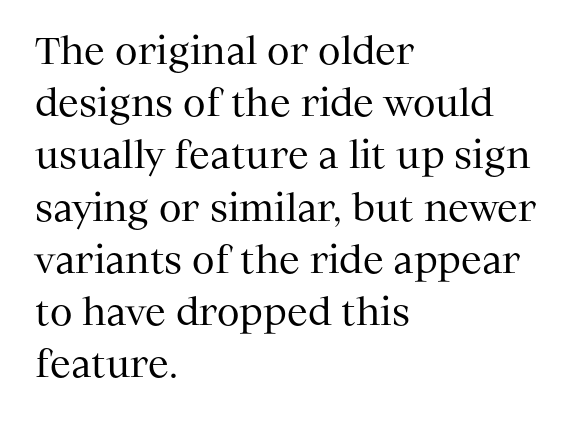
Q: Is the text bold? A: No.
Q: Is the text italic (slanted)? A: No, it is upright.
Q: Is the typeface a serif or a sans-serif typeface? A: Serif.
Q: Is the text underlined? A: No.
Q: How is the paragraph aligned? A: Left-aligned.
Q: Is the spacing between letters normal or unusually wide? A: Normal.
Q: Is the spacing between lines tight, normal or loose? A: Normal.
Q: Width (condensed, normal, or wide)? A: Normal.
Q: Stroke contrast? A: Medium.
Q: x-height? A: Medium.
Q: Monospaced? A: No.
